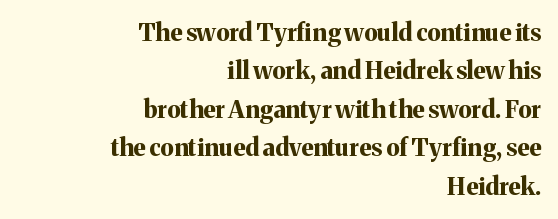
Q: Is the text bold? A: Yes.
Q: Is the text italic (slanted)? A: No, it is upright.
Q: Is the text underlined? A: No.
Q: How is the paragraph aligned? A: Right-aligned.
Q: Is the spacing between letters normal or unusually wide? A: Normal.
Q: Is the spacing between lines tight, normal or loose? A: Normal.
